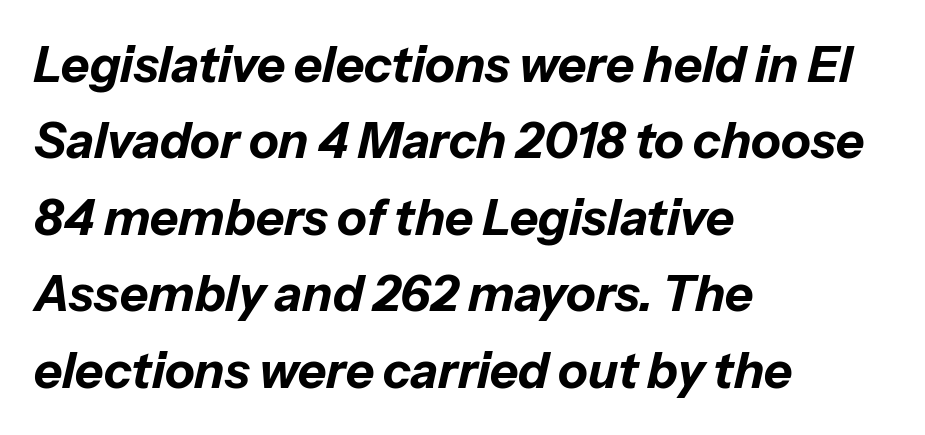
The image shows 49 px bold type, italic (leaning right); set left-aligned, normal line spacing (1.56x), normal letter spacing, not underlined; low stroke contrast and a medium x-height.
